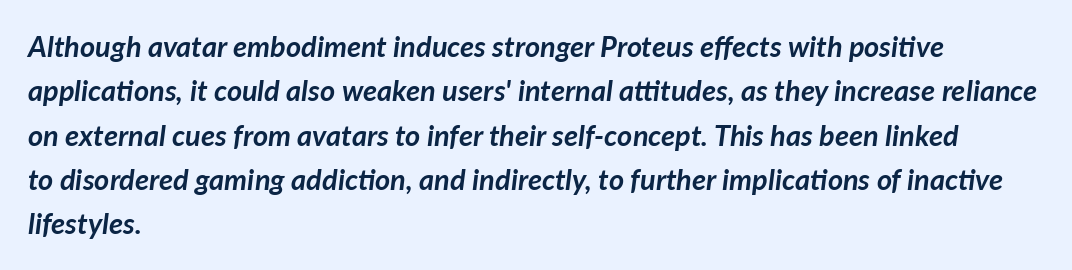
Interline gaps are of average width in this sample. In terms of weight, the rendering is a true, heavy bold. Lines of text with bare space underneath. Tall strokes in this sample are angled rather than plumb. Compared with typical body copy, the letter spacing here is the same. All the whitespace from short lines collects on the right.
